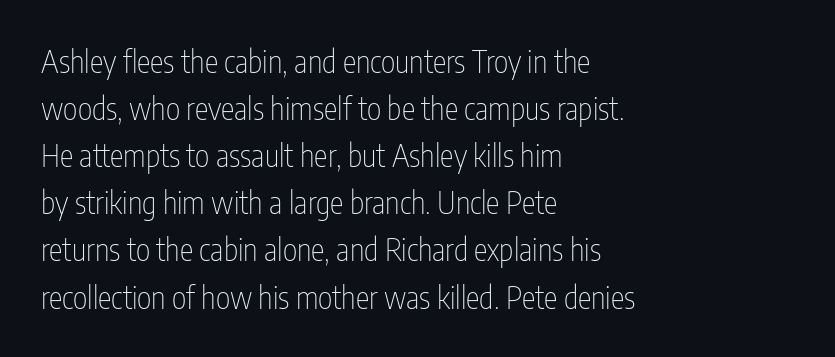
Q: Is the text bold? A: No.
Q: Is the text italic (slanted)? A: No, it is upright.
Q: Is the typeface a serif or a sans-serif typeface? A: Sans-serif.
Q: Is the text underlined? A: No.
Q: How is the paragraph aligned? A: Left-aligned.
Q: Is the spacing between letters normal or unusually wide? A: Normal.
Q: Is the spacing between lines tight, normal or loose? A: Normal.
Q: Width (condensed, normal, or wide)? A: Condensed.
Q: Stroke contrast? A: Low.
Q: x-height? A: Medium.
Q: Monospaced? A: No.
